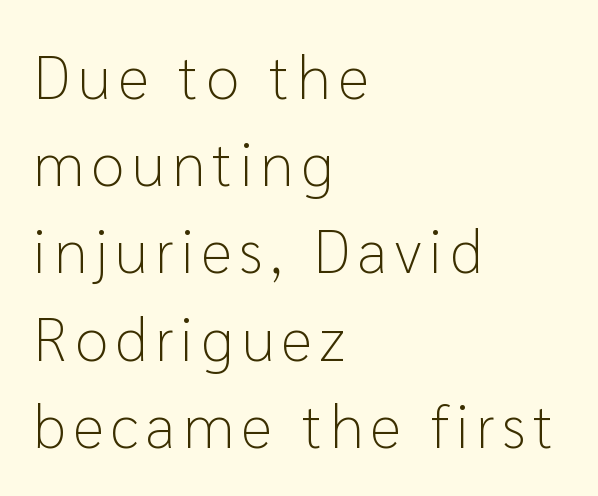
The image shows 61 px light sans-serif type, upright; set left-aligned, normal line spacing (1.43x), not underlined; low stroke contrast and a medium x-height.
